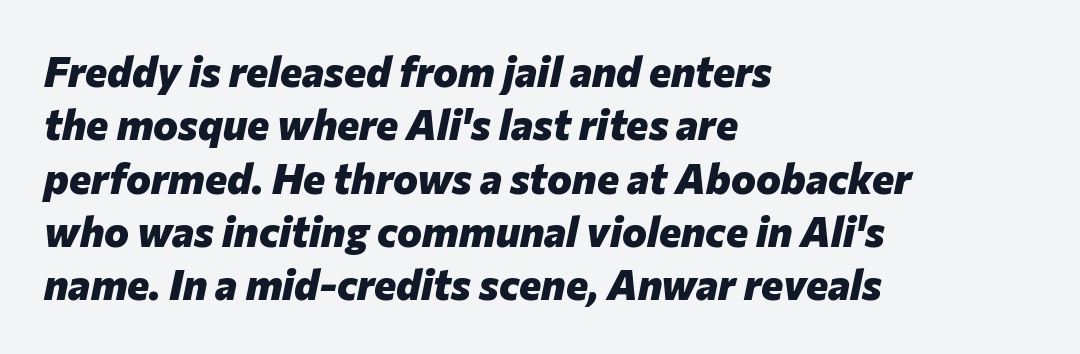
Its strokes are broad and dark, the hallmark of bold type. The type is set solid horizontally, with unmodified tracking. In CSS terms this would be text-align: left. Has an underline been added? It has not.
